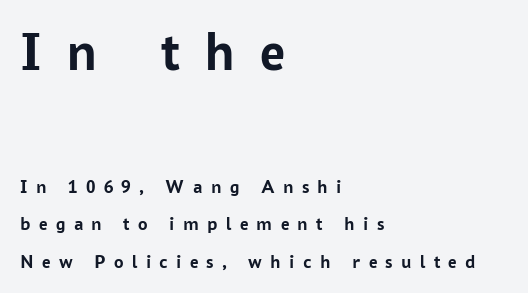
The image shows 56 px semibold sans-serif type, upright; set left-aligned, loose line spacing (1.98x), unusually wide letter spacing (+0.44 em), not underlined; the first (top) block is 2.95x larger; low stroke contrast and a medium x-height.
